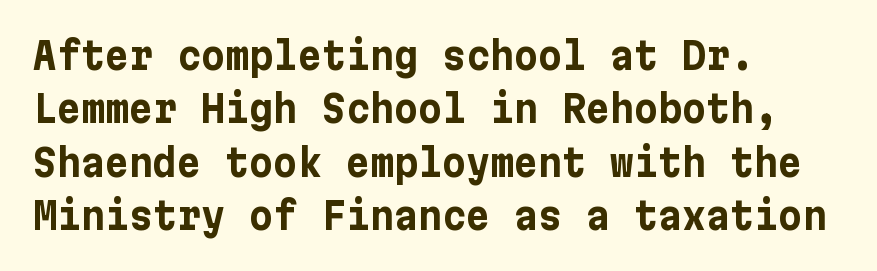
The image shows 37 px bold sans-serif type, upright; set left-aligned, normal line spacing (1.44x), normal letter spacing, not underlined; low stroke contrast and a medium x-height.
